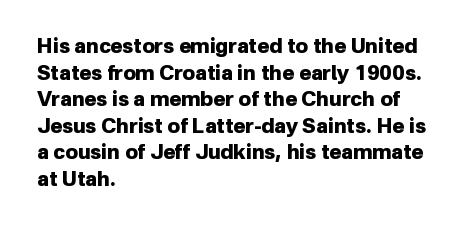
The image shows 20 px bold type, upright; set left-aligned, normal line spacing (1.33x), normal letter spacing, not underlined.
